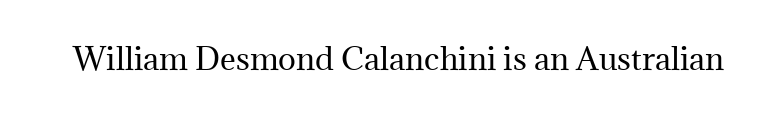
{"serif": "yes", "italic": "no", "bold": "no", "weight": "regular", "width": "normal", "stroke_contrast": "medium", "x_height": "medium", "monospaced": "no", "underline": "no", "letter_spacing": "normal", "letter_spacing_em": 0.0, "glyph_px": 30}
